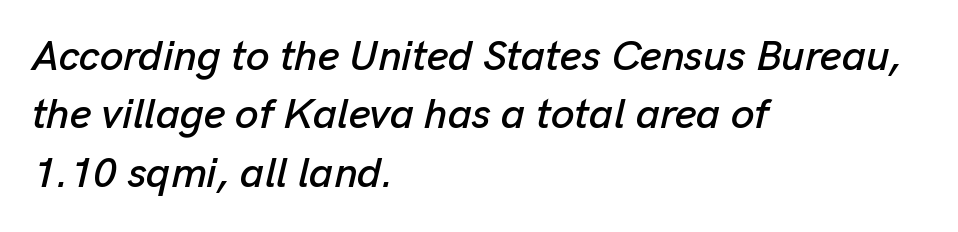
The image shows 42 px text type, italic (leaning right); set left-aligned, normal line spacing (1.39x), normal letter spacing, not underlined; low stroke contrast and a medium x-height.
